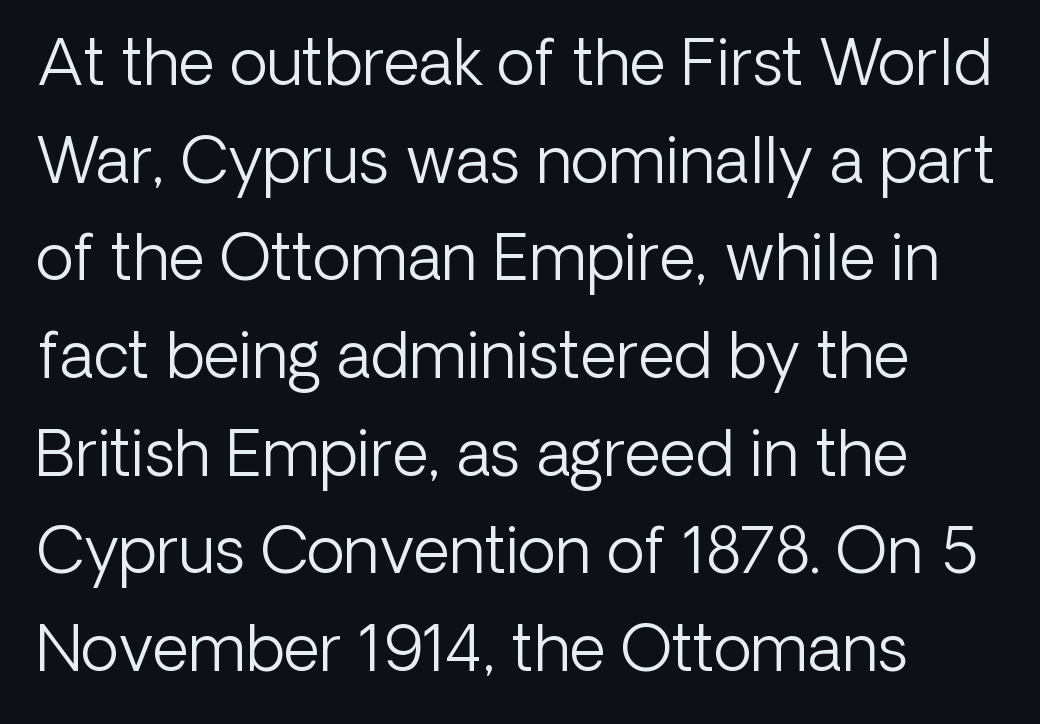
The image shows 63 px light sans-serif type, upright; set normal line spacing (1.55x), normal letter spacing, not underlined; low stroke contrast and a medium x-height.
